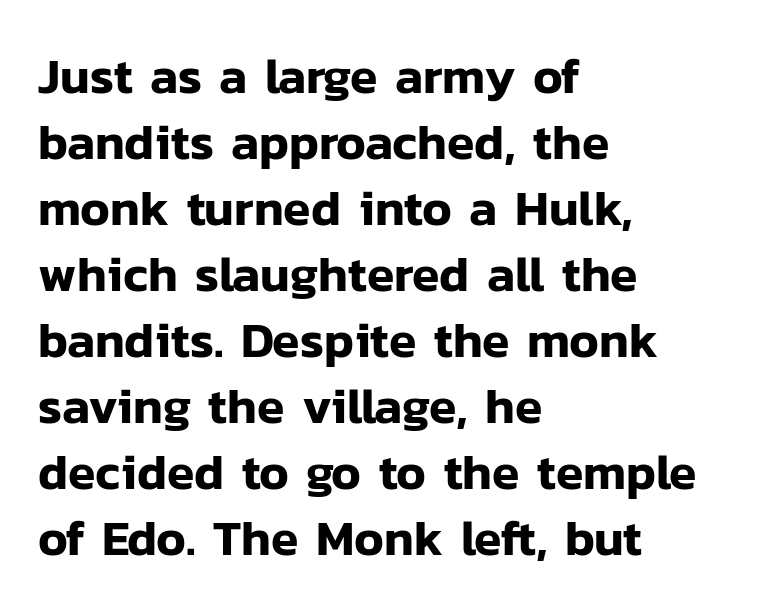
Glyph-to-glyph distance matches everyday printed text. The space beneath each line is pristine and unruled. Think of a printed novel: that variable character pitch is what you see here. The lines sit at an ordinary, default distance from one another.
